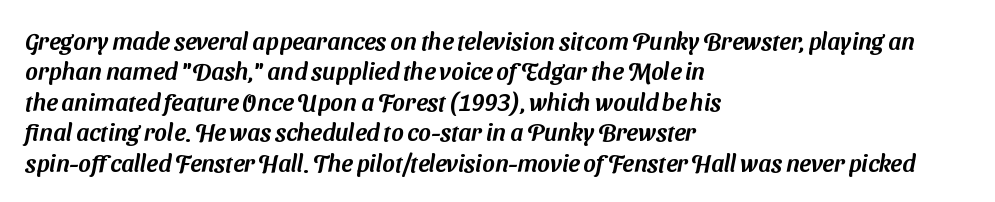
{"underline": "no", "align": "left", "line_spacing": "normal", "line_spacing_ratio": 1.27, "letter_spacing": "normal", "letter_spacing_em": 0.0, "glyph_px": 24}
